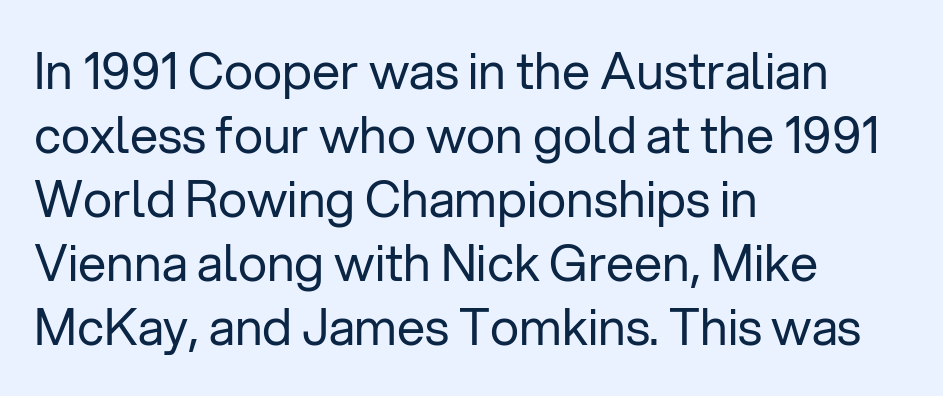
The image shows 50 px regular-weight sans-serif type, upright; set left-aligned, normal line spacing (1.28x), normal letter spacing, not underlined; low stroke contrast and a medium x-height.
